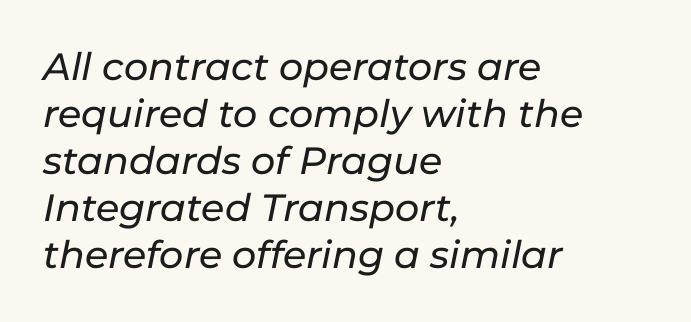
{"italic": "yes", "lean": "right", "slant_degrees": 11, "width": "normal", "stroke_contrast": "low", "x_height": "medium", "monospaced": "no", "underline": "no", "align": "left", "line_spacing_ratio": 1.24, "letter_spacing": "normal", "letter_spacing_em": 0.0, "glyph_px": 38}
